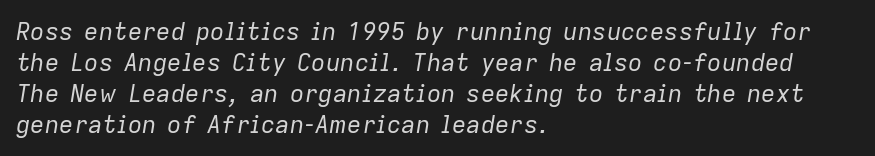
The image shows 24 px text type, italic (leaning right); set left-aligned, normal line spacing (1.29x), normal letter spacing, not underlined.
